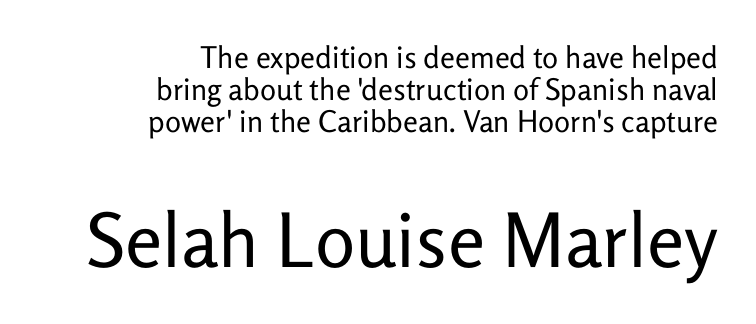
The image shows 75 px regular-weight sans-serif type, upright; set right-aligned, tight line spacing (1.06x), normal letter spacing, not underlined; the second (bottom) block is 2.5x larger; low stroke contrast and a medium x-height.
